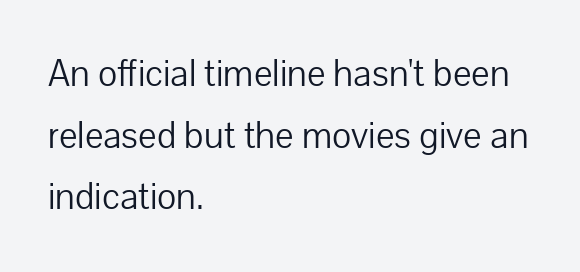
The image shows 39 px light sans-serif type, upright; set left-aligned, normal line spacing (1.58x), normal letter spacing, not underlined; low stroke contrast and a medium x-height.
